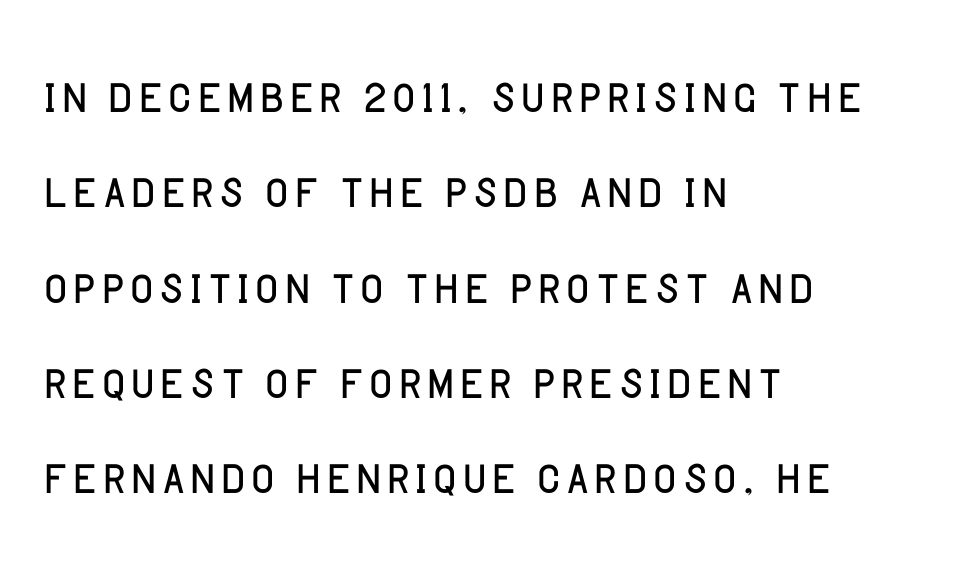
The image shows 64 px light sans-serif type, upright; set left-aligned, normal line spacing (1.49x), normal letter spacing, not underlined; low stroke contrast and a large x-height.
